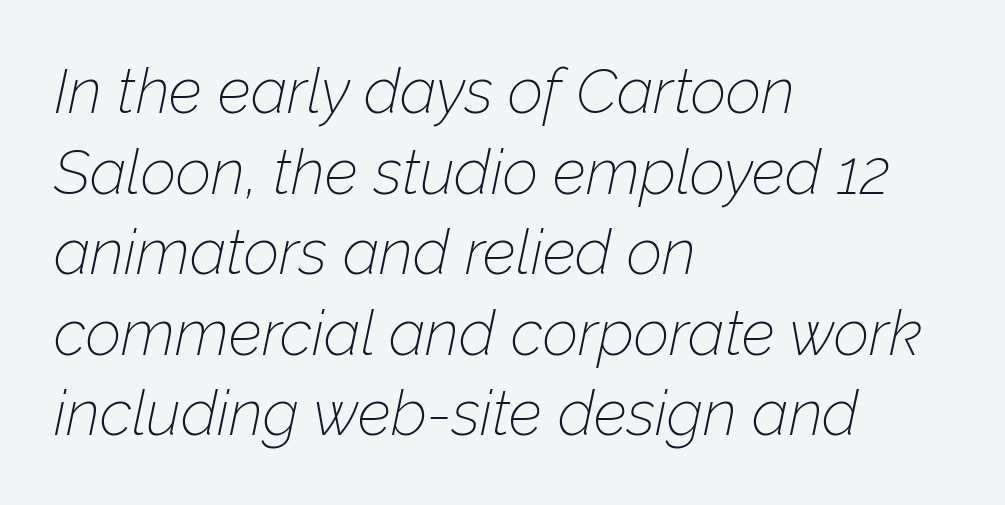
The vertical gap from one line to the next is medium. In CSS terms this would be text-align: left. Compared with typical body copy, the letter spacing here is the same. Varying glyph widths throughout — classic text-font behaviour. This is not heavy type; no bold has been used.
